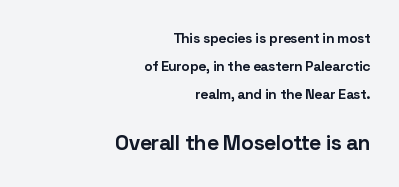
Q: Is the text bold? A: Yes.
Q: Is the text italic (slanted)? A: No, it is upright.
Q: Is the text underlined? A: No.
Q: How is the paragraph aligned? A: Right-aligned.
Q: Is the spacing between letters normal or unusually wide? A: Normal.
Q: Is the spacing between lines tight, normal or loose? A: Loose.
Q: Which block of text is set in a larger size, the first (top) or the second (bottom)? A: The second (bottom) one.
